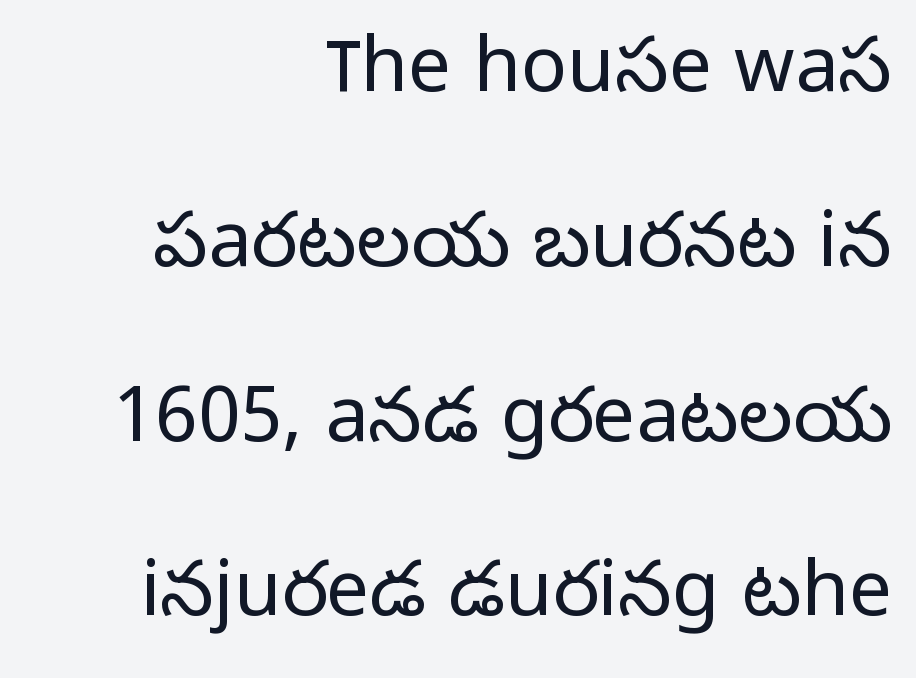
Vertically, the passage feels expansive, rows floating well apart. The ragged edge is on the left, which tells us the setting is flush right. Quick note: underline off. Serifs: no, the terminals of the letterforms are clean. This sample uses an upright cut, with every glyph sitting square on the baseline. Spacing verdict: proportional, widths tailored to each character.
